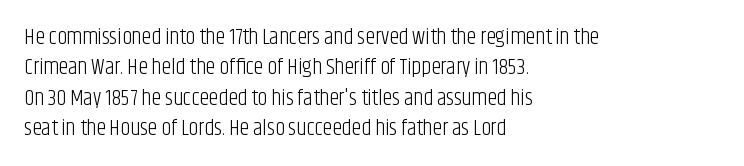
Q: Is the text bold? A: No.
Q: Is the text italic (slanted)? A: No, it is upright.
Q: Is the text underlined? A: No.
Q: How is the paragraph aligned? A: Left-aligned.
Q: Is the spacing between letters normal or unusually wide? A: Normal.
Q: Is the spacing between lines tight, normal or loose? A: Normal.
